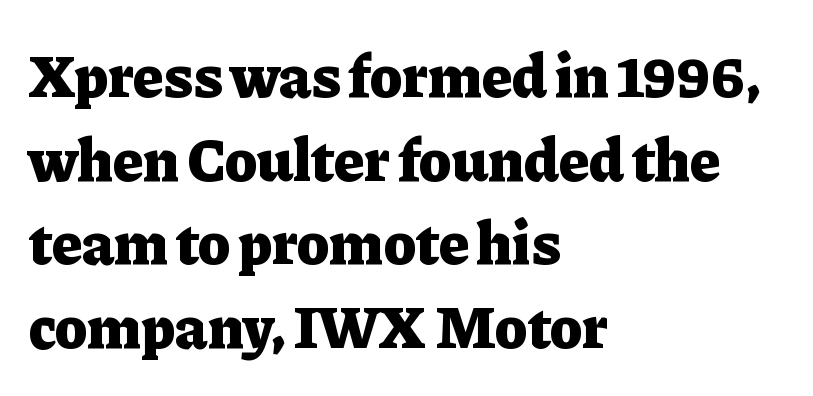
Q: Is the text bold? A: Yes.
Q: Is the text italic (slanted)? A: No, it is upright.
Q: Is the typeface a serif or a sans-serif typeface? A: Serif.
Q: Is the text underlined? A: No.
Q: How is the paragraph aligned? A: Left-aligned.
Q: Is the spacing between letters normal or unusually wide? A: Normal.
Q: Is the spacing between lines tight, normal or loose? A: Normal.
Q: Width (condensed, normal, or wide)? A: Normal.
Q: Stroke contrast? A: Low.
Q: x-height? A: Medium.
Q: Monospaced? A: No.
